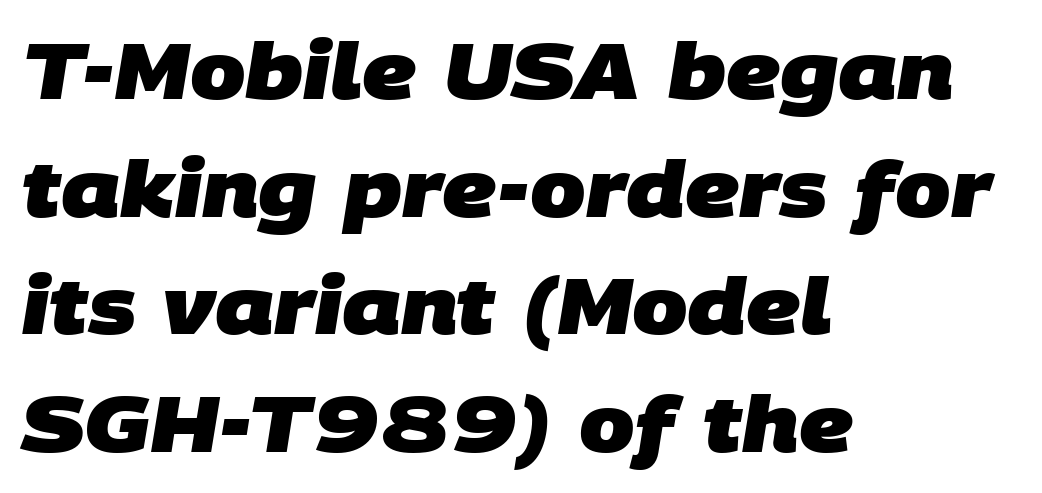
Q: Is the text bold? A: Yes.
Q: Is the typeface a serif or a sans-serif typeface? A: Sans-serif.
Q: Is the text underlined? A: No.
Q: How is the paragraph aligned? A: Left-aligned.
Q: Is the spacing between letters normal or unusually wide? A: Normal.
Q: Is the spacing between lines tight, normal or loose? A: Normal.
Q: Width (condensed, normal, or wide)? A: Normal.
Q: Stroke contrast? A: Low.
Q: x-height? A: Large.
Q: Monospaced? A: No.
